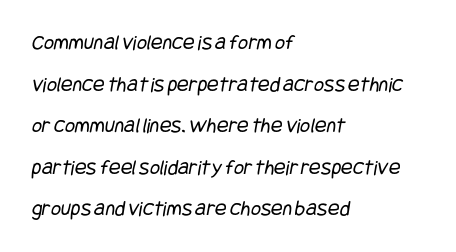
The image shows 22 px text type; set left-aligned, line spacing 1.89x, normal letter spacing, not underlined.
